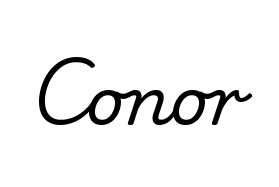
{"serif": "yes", "width": "normal", "stroke_contrast": "medium", "x_height": "small", "monospaced": "no", "underline": "no", "letter_spacing": "normal", "letter_spacing_em": 0.0, "glyph_px": 66}
